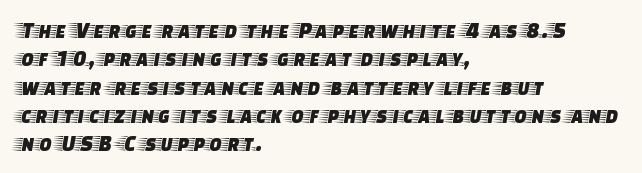
The image shows 23 px text type; set left-aligned, line spacing 1.23x, normal letter spacing, not underlined.
